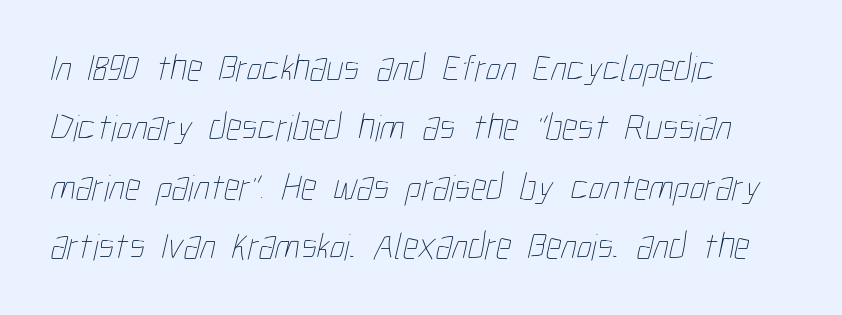
Q: Is the text bold? A: No.
Q: Is the text underlined? A: No.
Q: How is the paragraph aligned? A: Left-aligned.
Q: Is the spacing between letters normal or unusually wide? A: Normal.
Q: Is the spacing between lines tight, normal or loose? A: Normal.
Q: Width (condensed, normal, or wide)? A: Condensed.
Q: Stroke contrast? A: Low.
Q: x-height? A: Medium.
Q: Monospaced? A: No.
